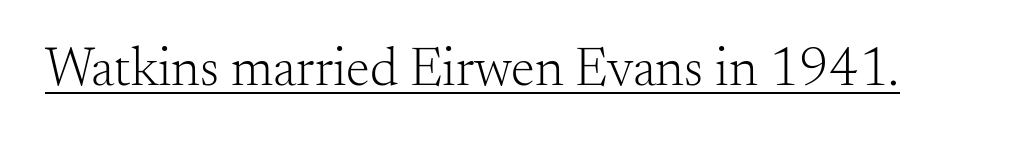
Q: Is the text bold? A: No.
Q: Is the text italic (slanted)? A: No, it is upright.
Q: Is the typeface a serif or a sans-serif typeface? A: Serif.
Q: Is the text underlined? A: Yes.
Q: Is the spacing between letters normal or unusually wide? A: Normal.
Q: Width (condensed, normal, or wide)? A: Normal.
Q: Stroke contrast? A: Medium.
Q: x-height? A: Small.
Q: Monospaced? A: No.
